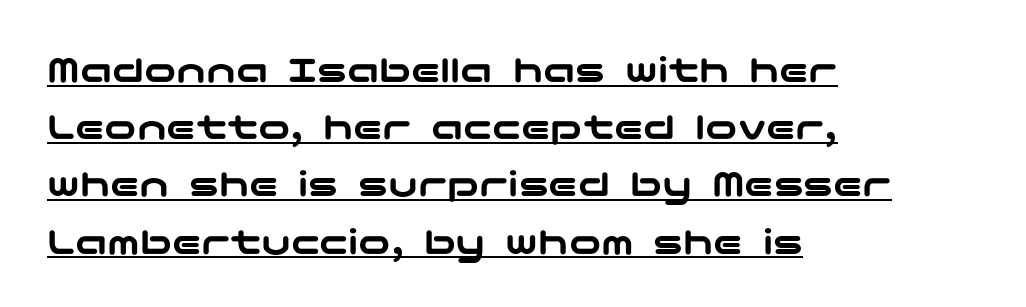
Which margin do the lines hug? The left one — the right edge is uneven. Italic: no, the glyphs are upright roman. Compared with typical paragraphs, the rows here are spaced about the same. This rendering leaves character spacing at its baseline value.
